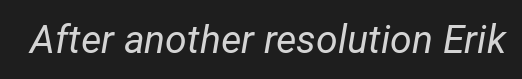
Caption: standard tracking, unaltered. Type without underlining. Tall strokes in this sample are angled rather than plumb. Looks like regular typesetting: each glyph gets only the width it needs. A quiet, ordinary-to-light weight characterises the typeface.
